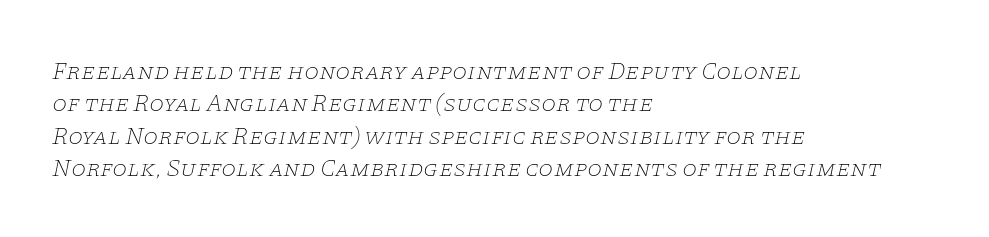
There is no visible air inserted between adjacent glyphs. The baseline area is clear. Vertical spacing — default. Every character sits at an angle, as italics do.
